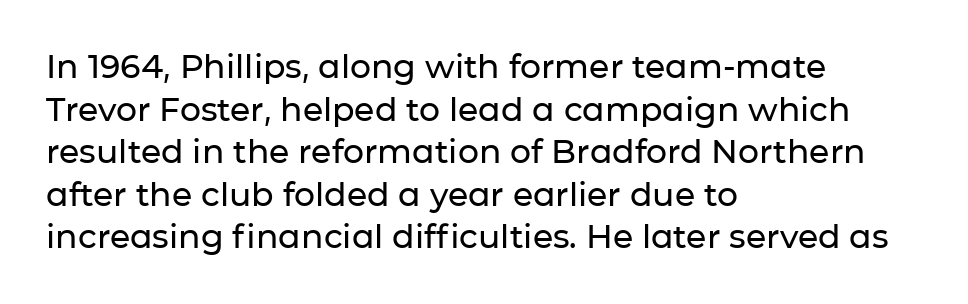
{"serif": "no", "italic": "no", "width": "normal", "stroke_contrast": "low", "x_height": "medium", "monospaced": "no", "underline": "no", "align": "left", "line_spacing": "normal", "line_spacing_ratio": 1.29, "letter_spacing": "normal", "letter_spacing_em": 0.0, "glyph_px": 33}
